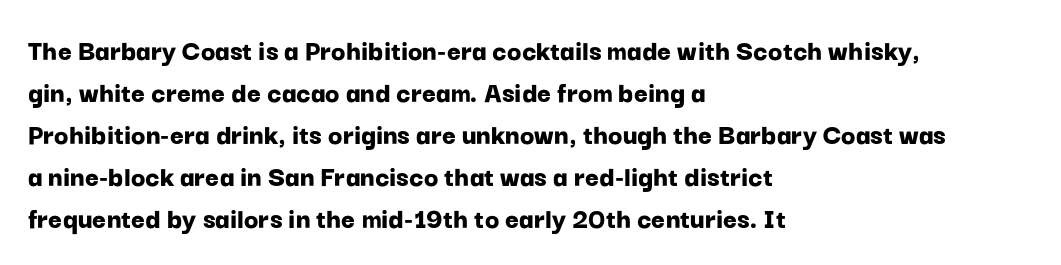
{"serif": "no", "italic": "no", "bold": "yes", "weight": "bold", "width": "normal", "stroke_contrast": "low", "x_height": "medium", "monospaced": "no", "underline": "no", "align": "left", "line_spacing": "normal", "line_spacing_ratio": 1.4, "letter_spacing": "normal", "letter_spacing_em": 0.0, "glyph_px": 30}
